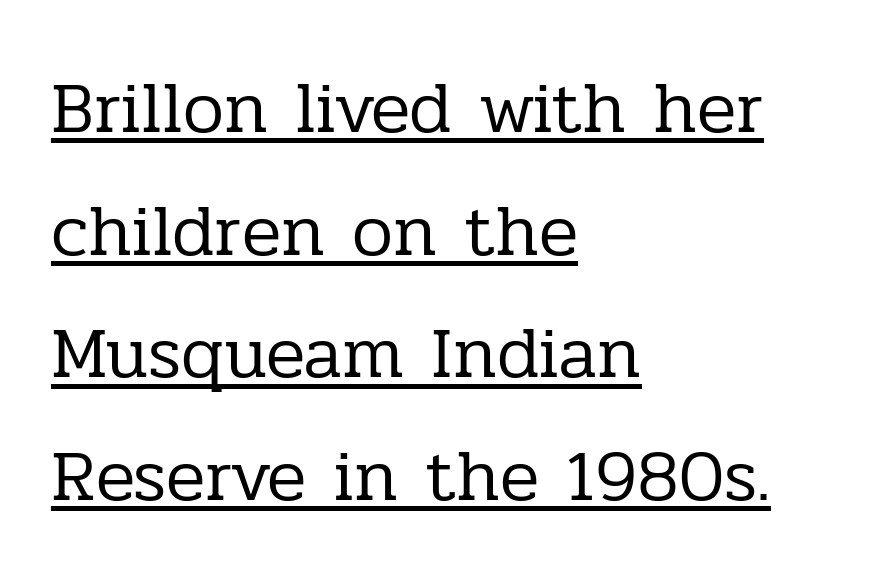
The image shows 73 px regular-weight serif type, upright; set left-aligned, normal line spacing (1.68x), normal letter spacing, underlined; low stroke contrast and a medium x-height.
